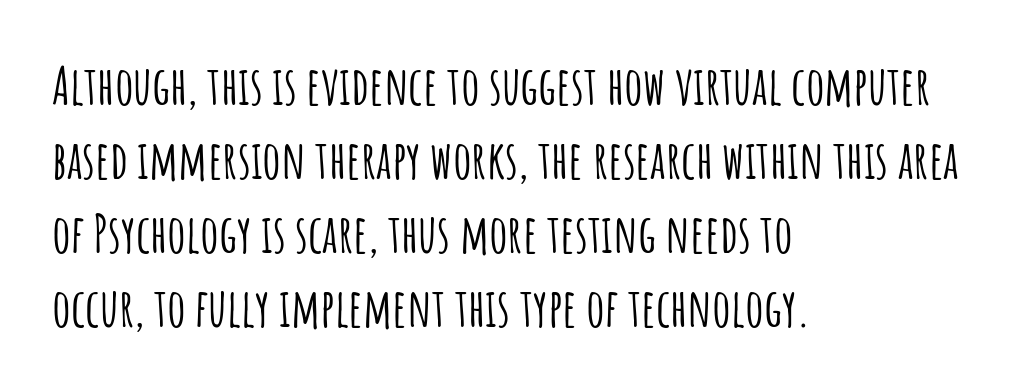
{"serif": "no", "italic": "no", "width": "condensed", "stroke_contrast": "low", "x_height": "large", "monospaced": "no", "underline": "no", "align": "left", "line_spacing": "normal", "line_spacing_ratio": 1.42, "letter_spacing": "normal", "letter_spacing_em": 0.0, "glyph_px": 52}
